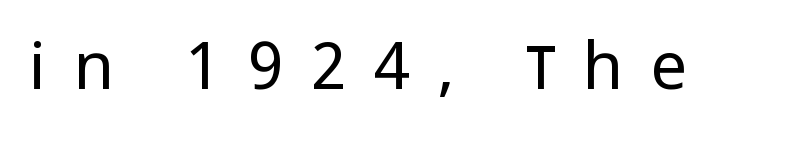
{"serif": "no", "italic": "no", "bold": "no", "weight": "regular", "width": "condensed", "stroke_contrast": "low", "x_height": "large", "monospaced": "no", "underline": "no", "letter_spacing": "wide", "letter_spacing_em": 0.42, "glyph_px": 65}
